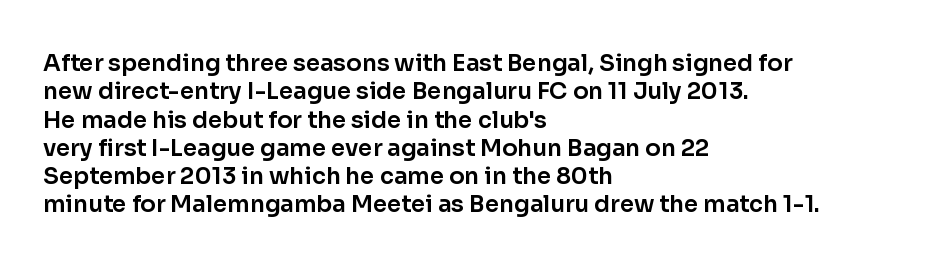
The image shows 23 px text type, upright; set left-aligned, line spacing 1.23x, normal letter spacing, not underlined.
